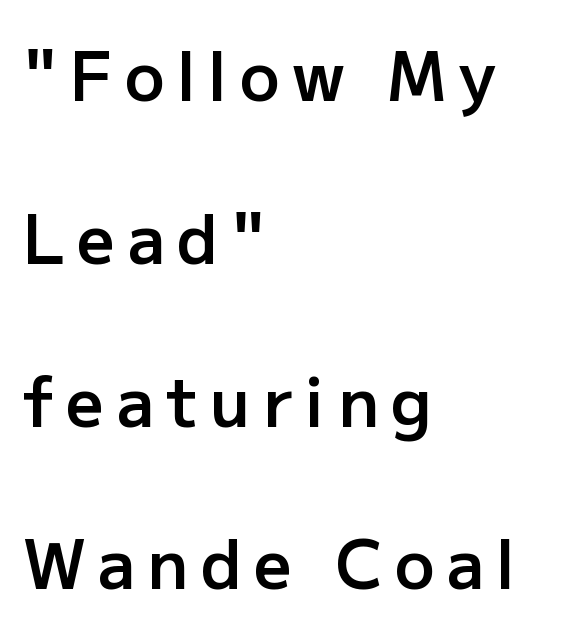
The compositor pushed each line to the left boundary. Are there feet on the stems? There aren't — it's a sans. Think of a printed novel: that variable character pitch is what you see here. Rows of type keep a wide berth in the vertical direction. These lines were composed using upright roman letters.
